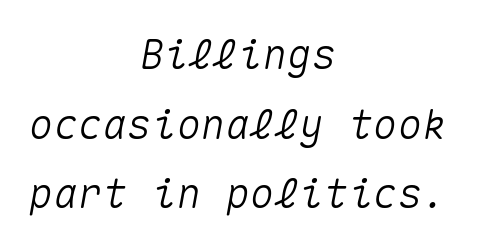
Short note: letters normally spaced. These lines sit exactly where default settings would place them. Tall strokes in this sample are angled rather than plumb. Beneath every word, the page is bare. The rendering uses typewriter-style spacing with identical character cells. Each line is balanced around a shared central axis.
